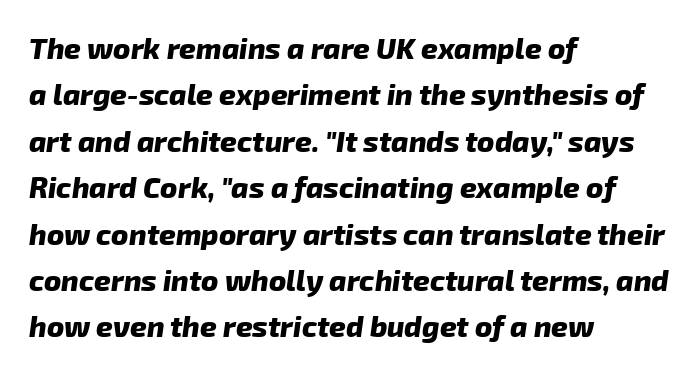
The image shows 29 px heavy sans-serif type; set left-aligned, normal line spacing (1.6x), normal letter spacing, not underlined; low stroke contrast and a medium x-height.
